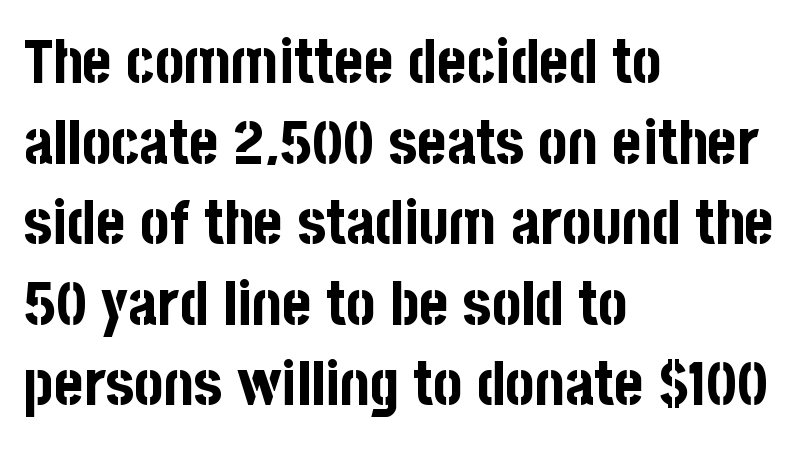
The image shows 62 px bold, condensed sans-serif type, upright; set left-aligned, normal line spacing (1.3x), normal letter spacing, not underlined; low stroke contrast and a large x-height.
